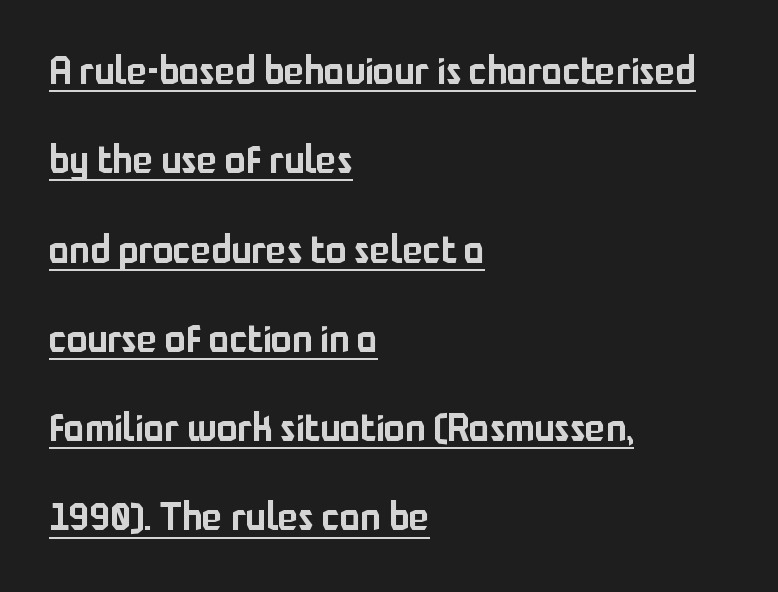
The image shows 38 px sans-serif type, upright; set left-aligned, loose line spacing (2.35x), normal letter spacing, underlined; low stroke contrast and a medium x-height.
